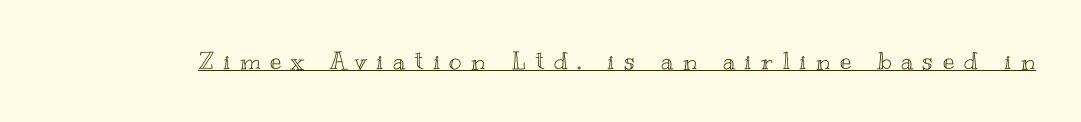
{"italic": "no", "underline": "yes", "letter_spacing": "wide", "letter_spacing_em": 0.4, "glyph_px": 24}
